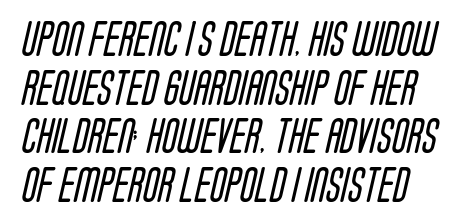
The image shows 35 px regular-weight, condensed sans-serif type; set left-aligned, normal line spacing (1.39x), normal letter spacing, not underlined; low stroke contrast and a large x-height.
